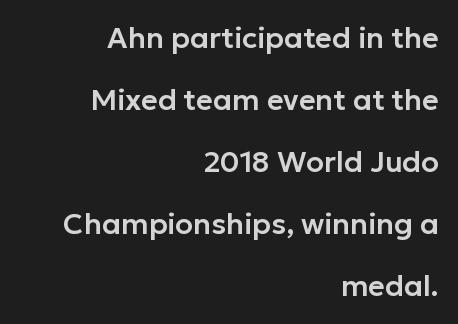
Q: Is the text italic (slanted)? A: No, it is upright.
Q: Is the typeface a serif or a sans-serif typeface? A: Sans-serif.
Q: Is the text underlined? A: No.
Q: How is the paragraph aligned? A: Right-aligned.
Q: Is the spacing between letters normal or unusually wide? A: Normal.
Q: Is the spacing between lines tight, normal or loose? A: Loose.
Q: Width (condensed, normal, or wide)? A: Normal.
Q: Stroke contrast? A: Low.
Q: x-height? A: Medium.
Q: Monospaced? A: No.
